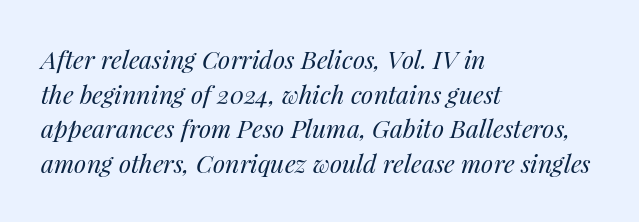
{"italic": "yes", "lean": "right", "slant_degrees": 14, "bold": "no", "underline": "no", "align": "left", "line_spacing": "normal", "line_spacing_ratio": 1.39, "letter_spacing": "normal", "letter_spacing_em": 0.0, "glyph_px": 25}
